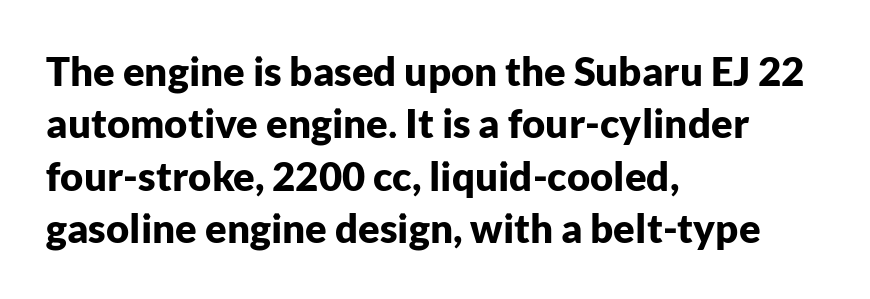
Q: Is the text bold? A: Yes.
Q: Is the text italic (slanted)? A: No, it is upright.
Q: Is the typeface a serif or a sans-serif typeface? A: Sans-serif.
Q: Is the text underlined? A: No.
Q: How is the paragraph aligned? A: Left-aligned.
Q: Is the spacing between letters normal or unusually wide? A: Normal.
Q: Is the spacing between lines tight, normal or loose? A: Normal.
Q: Width (condensed, normal, or wide)? A: Normal.
Q: Stroke contrast? A: Low.
Q: x-height? A: Medium.
Q: Monospaced? A: No.
